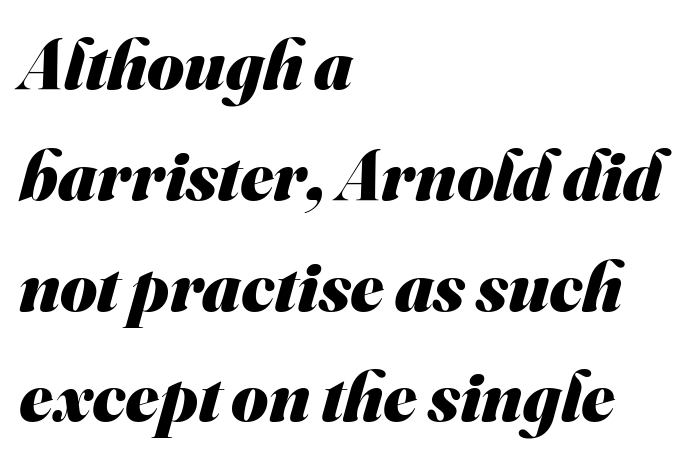
The image shows 71 px heavy sans-serif type; set left-aligned, normal line spacing (1.56x), normal letter spacing, not underlined; medium stroke contrast and a small x-height.
